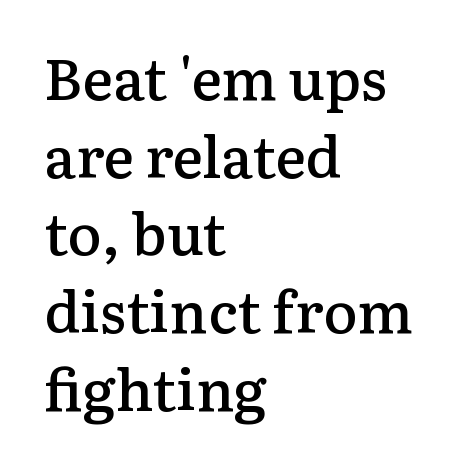
Glyph-to-glyph distance matches everyday printed text. Do the characters align in a grid? No, the font is proportional. Which margin do the lines hug? The left one — the right edge is uneven. The lettering stays uniformly vertical, giving the passage a roman look. The letters are semibold — heavier than regular but short of a full bold. Horizontal bands of white between lines are of average thickness.
